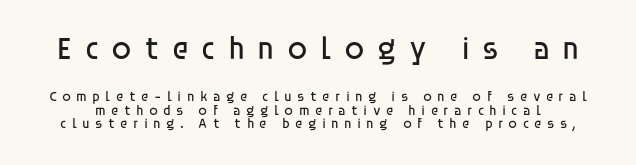
Q: Is the text bold? A: No.
Q: Is the text italic (slanted)? A: No, it is upright.
Q: Is the typeface a serif or a sans-serif typeface? A: Sans-serif.
Q: Is the text underlined? A: No.
Q: Is the spacing between letters normal or unusually wide? A: Unusually wide.
Q: Is the spacing between lines tight, normal or loose? A: Tight.
Q: Which block of text is set in a larger size, the first (top) or the second (bottom)? A: The first (top) one.
Q: Width (condensed, normal, or wide)? A: Normal.
Q: Stroke contrast? A: Low.
Q: x-height? A: Large.
Q: Monospaced? A: No.
